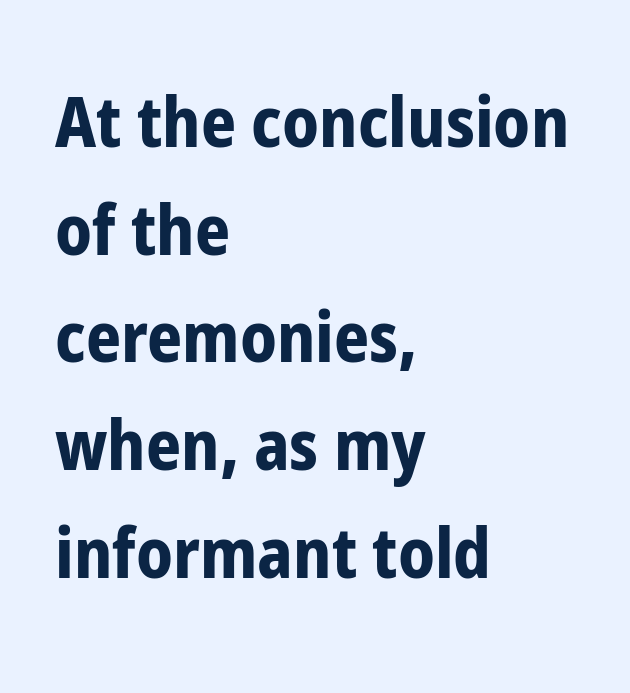
Q: Is the text bold? A: Yes.
Q: Is the text italic (slanted)? A: No, it is upright.
Q: Is the typeface a serif or a sans-serif typeface? A: Sans-serif.
Q: Is the text underlined? A: No.
Q: How is the paragraph aligned? A: Left-aligned.
Q: Is the spacing between letters normal or unusually wide? A: Normal.
Q: Is the spacing between lines tight, normal or loose? A: Normal.
Q: Width (condensed, normal, or wide)? A: Condensed.
Q: Stroke contrast? A: Low.
Q: x-height? A: Medium.
Q: Monospaced? A: No.
